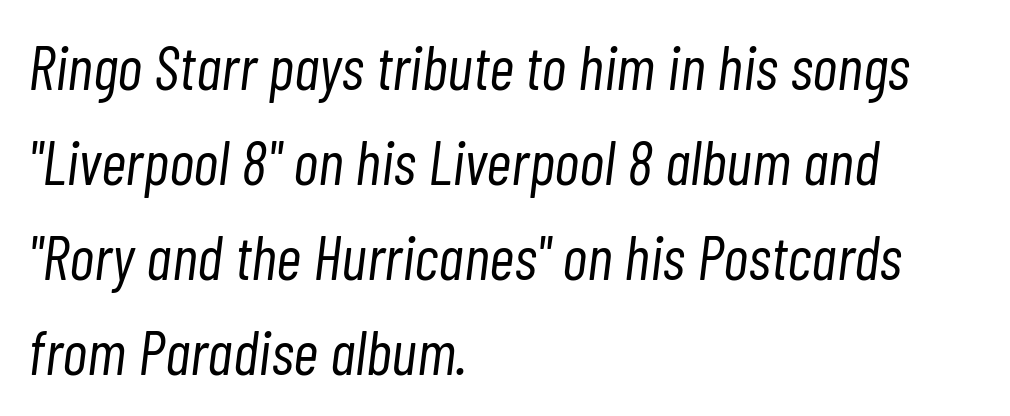
The image shows 62 px light, condensed type, italic (leaning right); set left-aligned, normal line spacing (1.53x), normal letter spacing, not underlined; low stroke contrast and a medium x-height.
